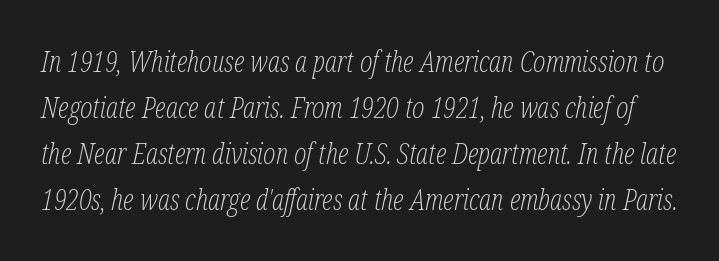
The image shows 29 px light, condensed serif type, italic (leaning right); set normal line spacing (1.59x), normal letter spacing, not underlined; low stroke contrast and a medium x-height.
